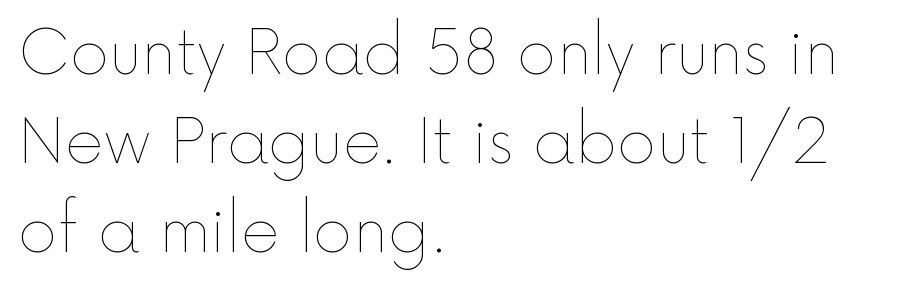
The image shows 60 px thin type, upright; set left-aligned, normal line spacing (1.48x), normal letter spacing, not underlined; a medium x-height.
